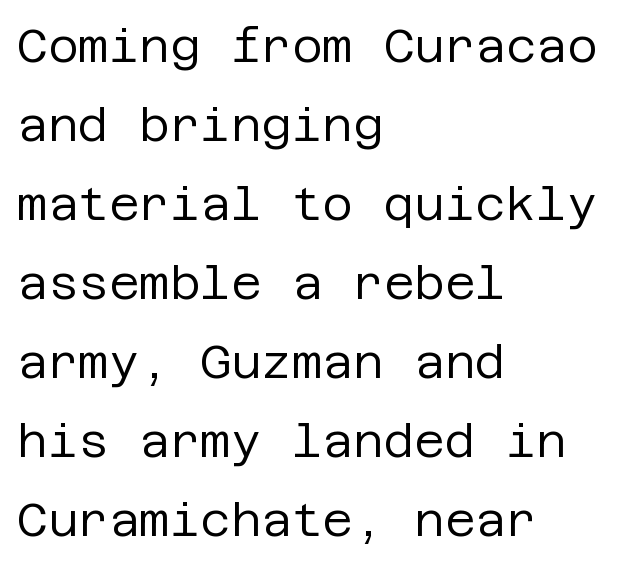
Q: Is the text bold? A: No.
Q: Is the text italic (slanted)? A: No, it is upright.
Q: Is the typeface a serif or a sans-serif typeface? A: Sans-serif.
Q: Is the text underlined? A: No.
Q: How is the paragraph aligned? A: Left-aligned.
Q: Is the spacing between letters normal or unusually wide? A: Normal.
Q: Is the spacing between lines tight, normal or loose? A: Normal.
Q: Width (condensed, normal, or wide)? A: Normal.
Q: Stroke contrast? A: Low.
Q: x-height? A: Large.
